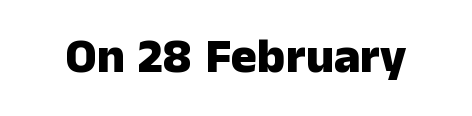
Q: Is the text bold? A: Yes.
Q: Is the text italic (slanted)? A: No, it is upright.
Q: Is the typeface a serif or a sans-serif typeface? A: Sans-serif.
Q: Is the text underlined? A: No.
Q: Is the spacing between letters normal or unusually wide? A: Normal.
Q: Width (condensed, normal, or wide)? A: Normal.
Q: Stroke contrast? A: Low.
Q: x-height? A: Medium.
Q: Monospaced? A: No.
